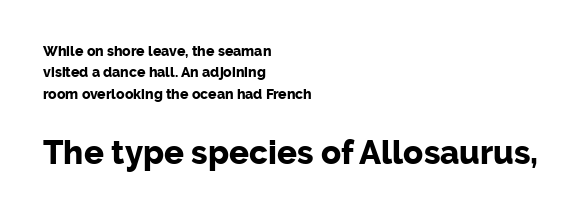
In CSS terms this would be text-align: left. Does the leading feel generous? No, just average. The words here are not underlined. Designer's note — italics off, roman on. How are the letters spaced? Ordinarily, with no added tracking. Size hierarchy here favors the trailing block over the leading one.
